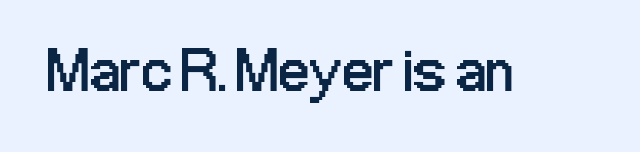
The image shows 61 px regular-weight, condensed sans-serif type, upright; set normal letter spacing, not underlined; low stroke contrast and a medium x-height.
